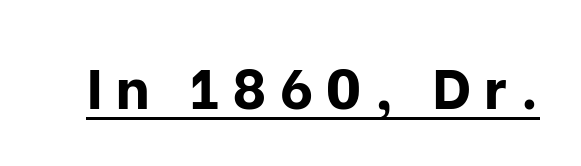
Does the weight exceed regular? Yes, all the way to bold. Tracking value appears strongly positive — letters spread wide. Unlike italic type, these characters show no tilt at all. Is there an underline? Yes — a line sits under the letters. Do the characters align in a grid? No, the font is proportional. The passage shown is typeset with a sans-serif family.
